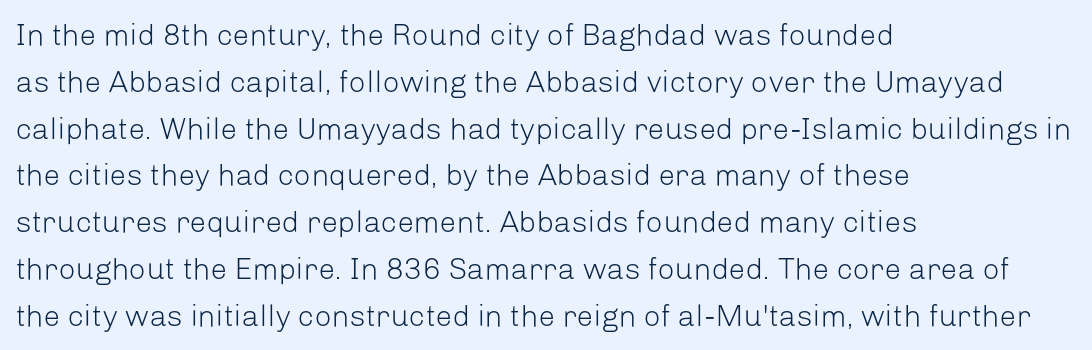
The image shows 30 px light sans-serif type, upright; set left-aligned, normal line spacing (1.56x), normal letter spacing, not underlined; low stroke contrast and a medium x-height.
